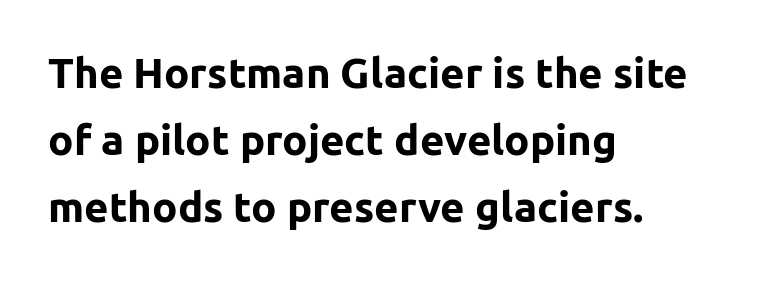
Weight: bold. Clear beneath every line of the passage. Rows of type keep a routine distance in the vertical direction. If you drew a line through each stem, it would be perfectly vertical. Each word holds together tightly as a unit, with standard inter-letter gaps.
